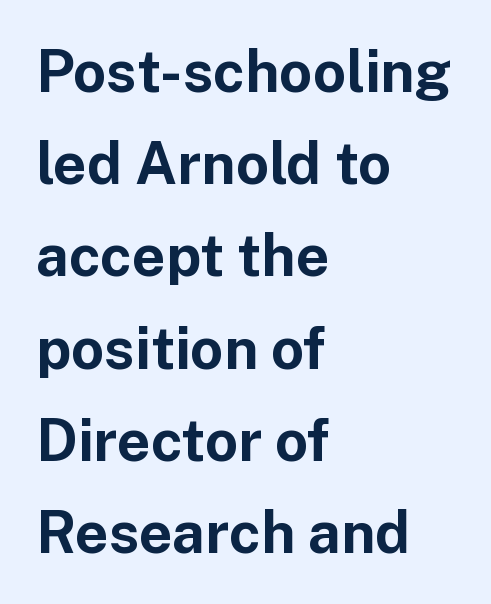
Q: Is the text bold? A: Yes.
Q: Is the text italic (slanted)? A: No, it is upright.
Q: Is the typeface a serif or a sans-serif typeface? A: Sans-serif.
Q: Is the text underlined? A: No.
Q: How is the paragraph aligned? A: Left-aligned.
Q: Is the spacing between letters normal or unusually wide? A: Normal.
Q: Is the spacing between lines tight, normal or loose? A: Normal.
Q: Width (condensed, normal, or wide)? A: Normal.
Q: Stroke contrast? A: Low.
Q: x-height? A: Medium.
Q: Monospaced? A: No.
